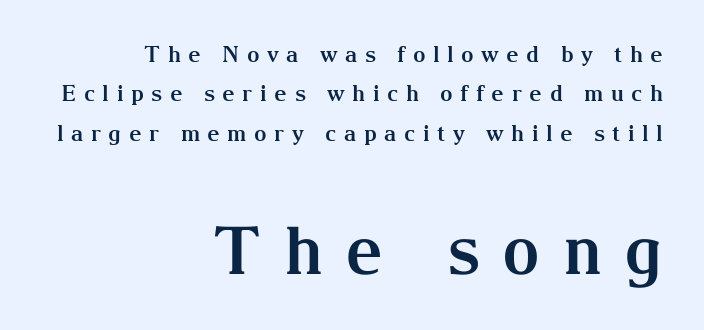
{"serif": "yes", "italic": "no", "bold": "yes", "weight": "bold", "width": "normal", "stroke_contrast": "medium", "x_height": "medium", "monospaced": "no", "underline": "no", "align": "right", "line_spacing_ratio": 1.79, "letter_spacing": "wide", "letter_spacing_em": 0.34, "larger_block": "second", "size_ratio": 3.0, "glyph_px": 66}
